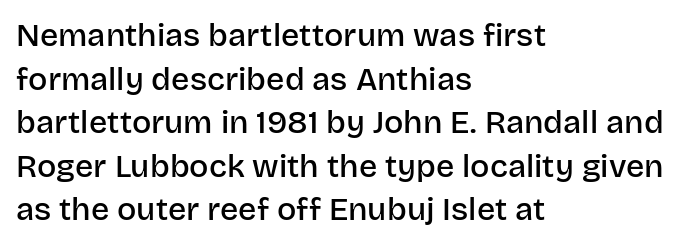
Q: Is the text bold? A: Semi-bold.
Q: Is the text italic (slanted)? A: No, it is upright.
Q: Is the typeface a serif or a sans-serif typeface? A: Sans-serif.
Q: Is the text underlined? A: No.
Q: How is the paragraph aligned? A: Left-aligned.
Q: Is the spacing between letters normal or unusually wide? A: Normal.
Q: Is the spacing between lines tight, normal or loose? A: Normal.
Q: Width (condensed, normal, or wide)? A: Normal.
Q: Stroke contrast? A: Low.
Q: x-height? A: Large.
Q: Monospaced? A: No.
